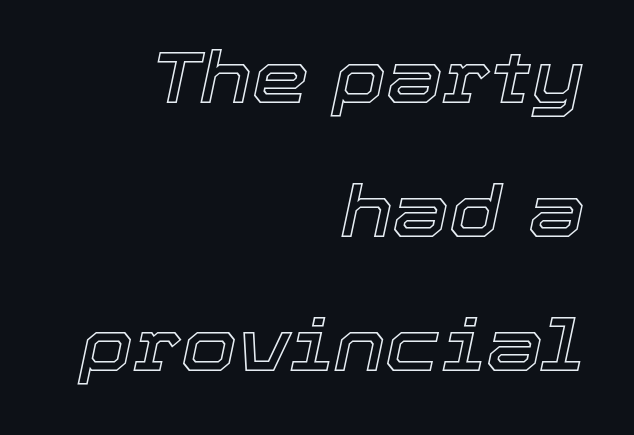
Q: Is the text italic (slanted)? A: Yes, it leans right by about 12 degrees.
Q: Is the text underlined? A: No.
Q: How is the paragraph aligned? A: Right-aligned.
Q: Is the spacing between letters normal or unusually wide? A: Normal.
Q: Width (condensed, normal, or wide)? A: Normal.
Q: x-height? A: Medium.
Q: Monospaced? A: No.
